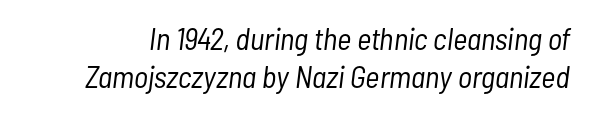
Q: Is the text bold? A: No.
Q: Is the text italic (slanted)? A: Yes, it leans right by about 7 degrees.
Q: Is the text underlined? A: No.
Q: Is the spacing between letters normal or unusually wide? A: Normal.
Q: Width (condensed, normal, or wide)? A: Condensed.
Q: Stroke contrast? A: Low.
Q: x-height? A: Medium.
Q: Monospaced? A: No.
